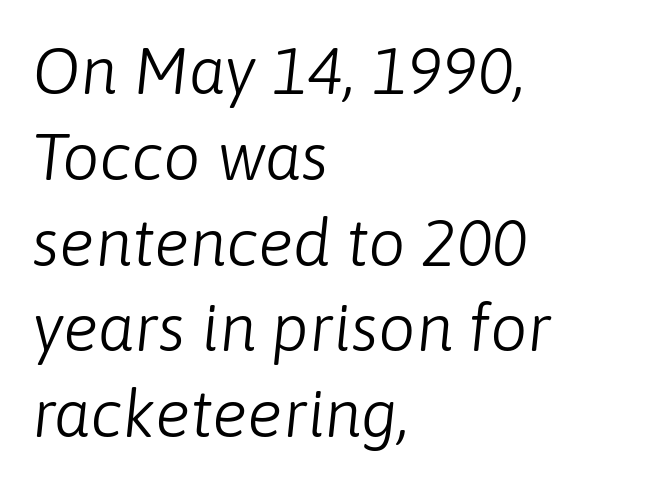
The image shows 66 px light type, italic (leaning right); set left-aligned, normal line spacing (1.3x), normal letter spacing, not underlined; low stroke contrast and a medium x-height.
